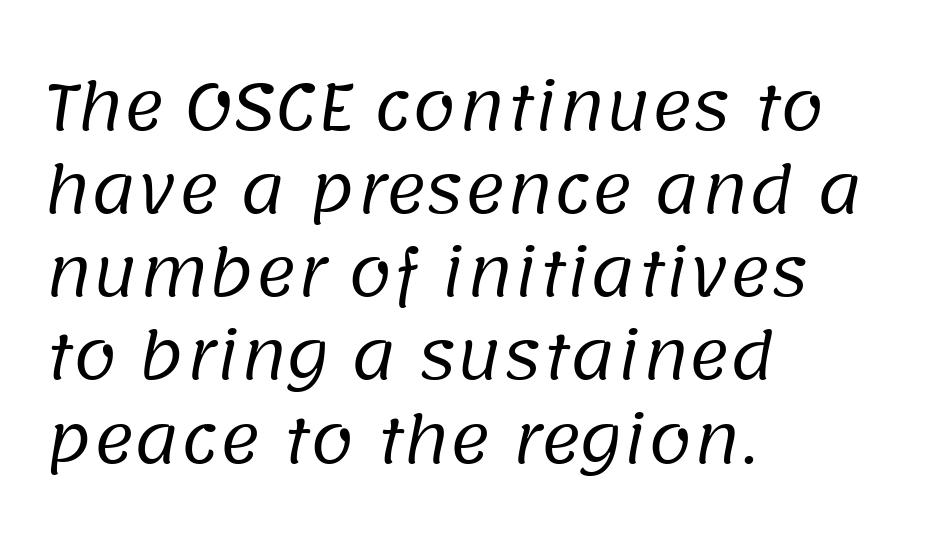
Q: Is the text bold? A: No.
Q: Is the typeface a serif or a sans-serif typeface? A: Sans-serif.
Q: Is the text underlined? A: No.
Q: How is the paragraph aligned? A: Left-aligned.
Q: Is the spacing between letters normal or unusually wide? A: Normal.
Q: Is the spacing between lines tight, normal or loose? A: Normal.
Q: Width (condensed, normal, or wide)? A: Normal.
Q: Stroke contrast? A: Low.
Q: x-height? A: Large.
Q: Monospaced? A: No.
